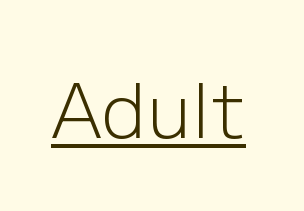
The image shows 75 px light sans-serif type, upright; set normal letter spacing, underlined; low stroke contrast and a medium x-height.
